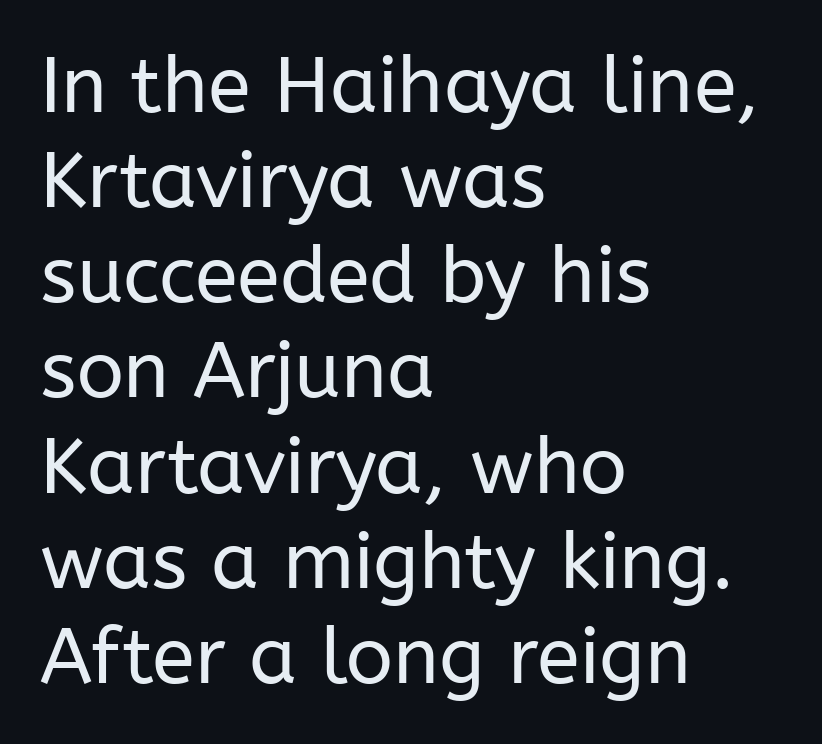
Notice how the passage keeps a crisp vertical edge on the left only. I'd call this a sans setting — the letters go barefoot. Letter spacing: default. The baseline area is clear. The axis of the letterforms is exactly vertical. Spacing verdict: proportional, widths tailored to each character.
